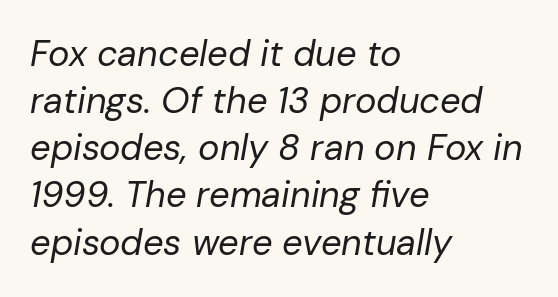
The image shows 36 px regular-weight type, italic (leaning right); set left-aligned, normal line spacing (1.31x), normal letter spacing, not underlined; low stroke contrast and a medium x-height.
